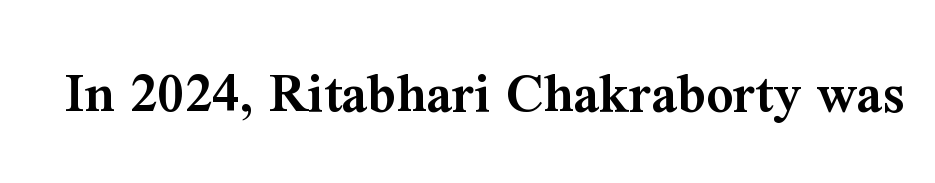
The image shows 60 px semibold serif type, upright; set normal letter spacing, not underlined; medium stroke contrast and a medium x-height.
